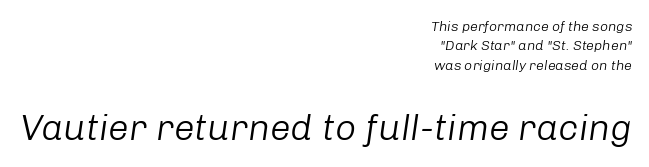
The gaps between neighbouring characters are ordinary and unremarkable. An italicized treatment has been applied to the whole sample. Beneath every word, the page is bare. Right-aligned paragraph, ragged on the left. Look at the glyph heights: the lower group is clearly the bigger setting. The rendering uses a moderate line-height, typical for paragraphs.
